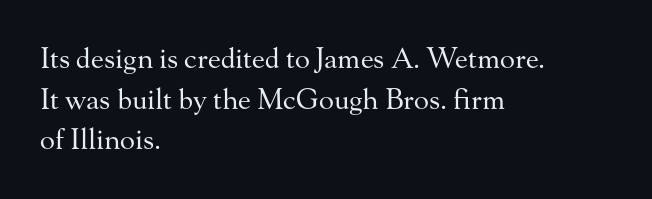
The image shows 28 px regular-weight serif type, upright; set left-aligned, normal line spacing (1.45x), normal letter spacing, not underlined; medium stroke contrast and a small x-height.
